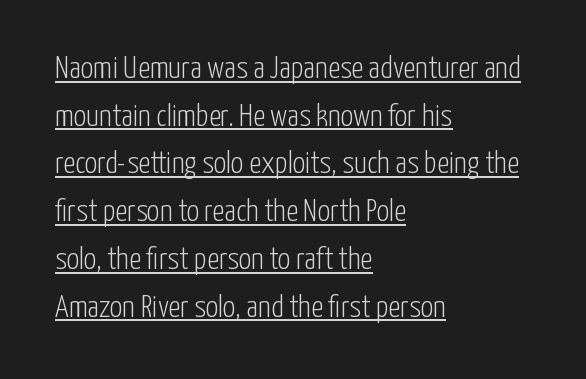
Q: Is the text bold? A: No.
Q: Is the text italic (slanted)? A: No, it is upright.
Q: Is the typeface a serif or a sans-serif typeface? A: Sans-serif.
Q: Is the text underlined? A: Yes.
Q: How is the paragraph aligned? A: Left-aligned.
Q: Is the spacing between letters normal or unusually wide? A: Normal.
Q: Is the spacing between lines tight, normal or loose? A: Normal.
Q: Width (condensed, normal, or wide)? A: Condensed.
Q: Stroke contrast? A: Low.
Q: x-height? A: Medium.
Q: Monospaced? A: No.
